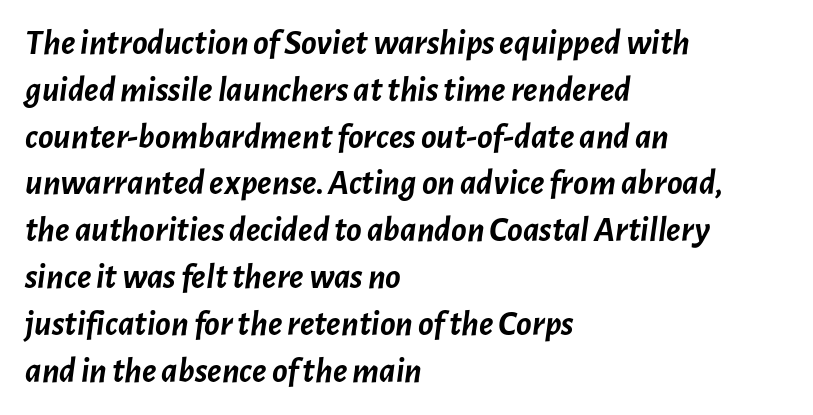
Q: Is the text bold? A: Yes.
Q: Is the text italic (slanted)? A: Yes, it leans right by about 7 degrees.
Q: Is the text underlined? A: No.
Q: How is the paragraph aligned? A: Left-aligned.
Q: Is the spacing between letters normal or unusually wide? A: Normal.
Q: Is the spacing between lines tight, normal or loose? A: Normal.
Q: Width (condensed, normal, or wide)? A: Normal.
Q: Stroke contrast? A: Low.
Q: x-height? A: Medium.
Q: Monospaced? A: No.
